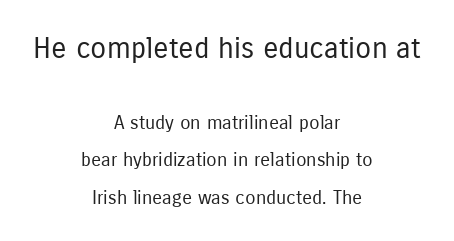
Q: Is the text bold? A: No.
Q: Is the text italic (slanted)? A: No, it is upright.
Q: Is the typeface a serif or a sans-serif typeface? A: Sans-serif.
Q: Is the text underlined? A: No.
Q: How is the paragraph aligned? A: Centered.
Q: Is the spacing between letters normal or unusually wide? A: Normal.
Q: Is the spacing between lines tight, normal or loose? A: Loose.
Q: Which block of text is set in a larger size, the first (top) or the second (bottom)? A: The first (top) one.
Q: Width (condensed, normal, or wide)? A: Condensed.
Q: Stroke contrast? A: Low.
Q: x-height? A: Medium.
Q: Monospaced? A: No.
